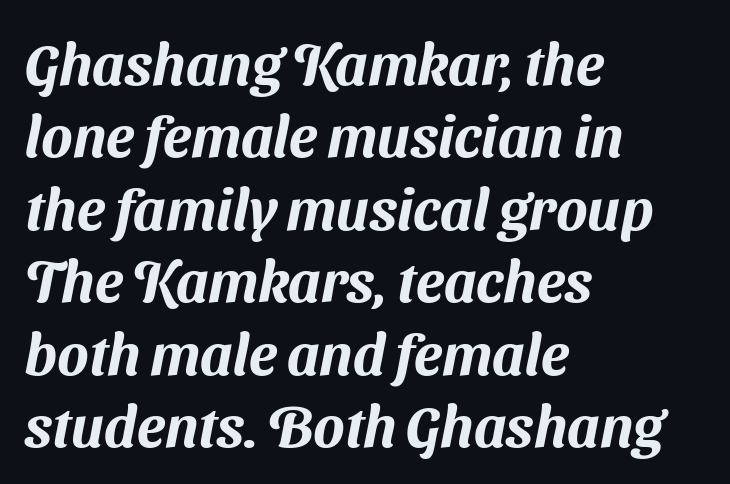
Q: Is the typeface a serif or a sans-serif typeface? A: Sans-serif.
Q: Is the text underlined? A: No.
Q: How is the paragraph aligned? A: Left-aligned.
Q: Is the spacing between letters normal or unusually wide? A: Normal.
Q: Is the spacing between lines tight, normal or loose? A: Normal.
Q: Width (condensed, normal, or wide)? A: Normal.
Q: Stroke contrast? A: Medium.
Q: x-height? A: Medium.
Q: Monospaced? A: No.
